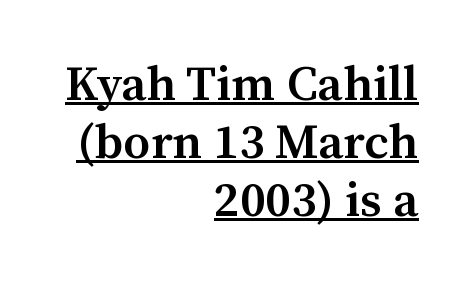
{"serif": "yes", "italic": "no", "bold": "semi", "weight": "semibold", "width": "normal", "stroke_contrast": "medium", "x_height": "medium", "monospaced": "no", "underline": "yes", "align": "right", "line_spacing_ratio": 1.18, "letter_spacing": "normal", "letter_spacing_em": 0.0, "glyph_px": 49}
